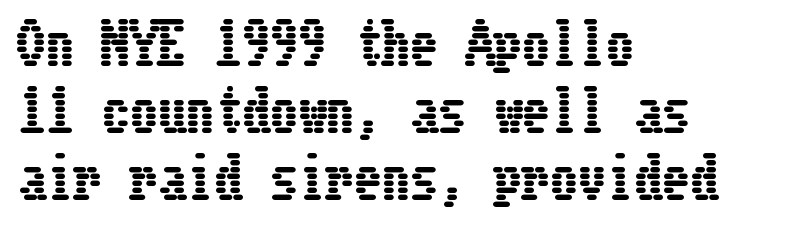
The image shows 56 px condensed type, upright; set left-aligned, line spacing 1.2x, normal letter spacing, not underlined; low stroke contrast and a medium x-height.
